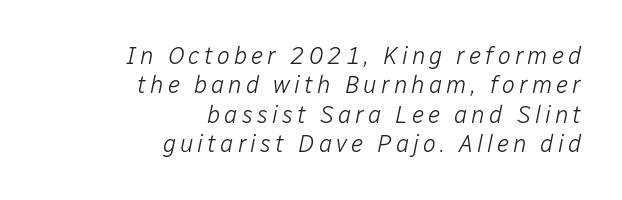
The image shows 24 px text type, italic (leaning right); set right-aligned, line spacing 1.22x, not underlined.
